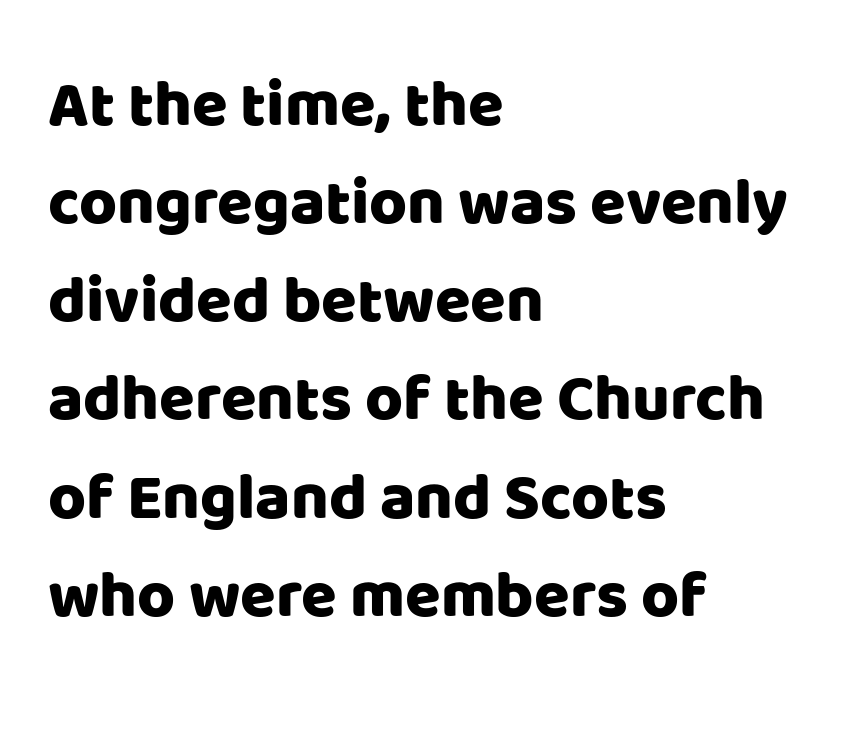
{"serif": "no", "italic": "no", "width": "normal", "stroke_contrast": "low", "x_height": "large", "monospaced": "no", "underline": "no", "align": "left", "line_spacing": "normal", "line_spacing_ratio": 1.51, "letter_spacing": "normal", "letter_spacing_em": 0.0, "glyph_px": 65}
